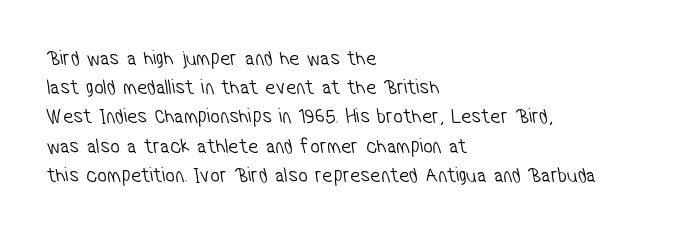
The image shows 21 px text type; set left-aligned, normal line spacing (1.39x), normal letter spacing, not underlined.
